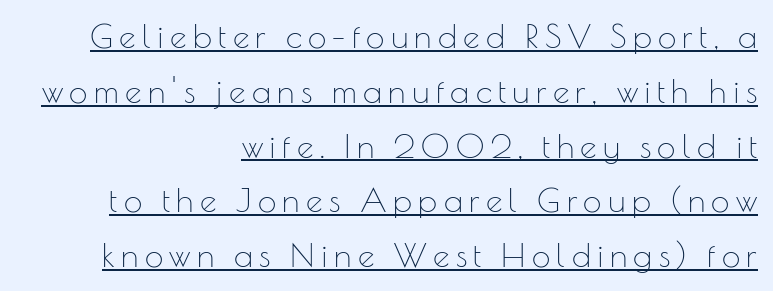
Q: Is the text bold? A: No.
Q: Is the text italic (slanted)? A: No, it is upright.
Q: Is the typeface a serif or a sans-serif typeface? A: Sans-serif.
Q: Is the text underlined? A: Yes.
Q: How is the paragraph aligned? A: Right-aligned.
Q: Is the spacing between lines tight, normal or loose? A: Normal.
Q: Width (condensed, normal, or wide)? A: Normal.
Q: Stroke contrast? A: Low.
Q: x-height? A: Small.
Q: Monospaced? A: No.
